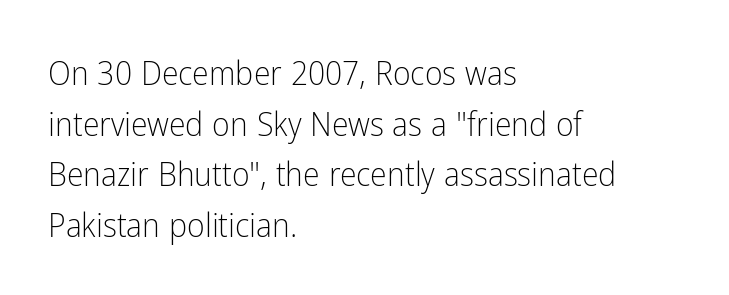
{"serif": "no", "italic": "no", "bold": "no", "weight": "light", "width": "condensed", "stroke_contrast": "low", "x_height": "medium", "monospaced": "no", "underline": "no", "align": "left", "line_spacing": "normal", "line_spacing_ratio": 1.49, "letter_spacing": "normal", "letter_spacing_em": 0.0, "glyph_px": 34}
